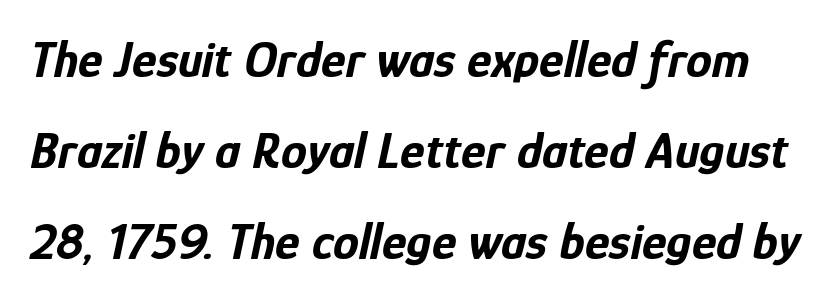
Underline: absent. Look at the tracking — it's just the regular setting, nothing added. A typesetter would call this proportional, since set widths differ per character. Rendered with sloped, italic letterforms. The rendering uses a bold face; every stroke is thick and dark.
